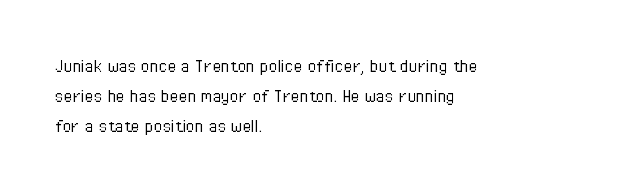
The face looks like a standard text weight, possibly lighter. A normal amount of white space separates one row of letters from the next. Line beginnings align vertically; line endings do not. The horizontal fit of the characters is conventional and even. The passage shown is not underscored anywhere.
